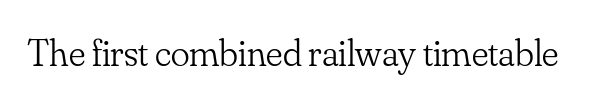
Q: Is the text bold? A: No.
Q: Is the text italic (slanted)? A: No, it is upright.
Q: Is the typeface a serif or a sans-serif typeface? A: Serif.
Q: Is the text underlined? A: No.
Q: Is the spacing between letters normal or unusually wide? A: Normal.
Q: Width (condensed, normal, or wide)? A: Normal.
Q: Stroke contrast? A: Low.
Q: x-height? A: Small.
Q: Monospaced? A: No.
